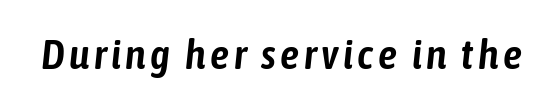
Q: Is the text italic (slanted)? A: Yes, it leans right by about 6 degrees.
Q: Is the text underlined? A: No.
Q: Width (condensed, normal, or wide)? A: Condensed.
Q: Stroke contrast? A: Low.
Q: x-height? A: Medium.
Q: Monospaced? A: No.
